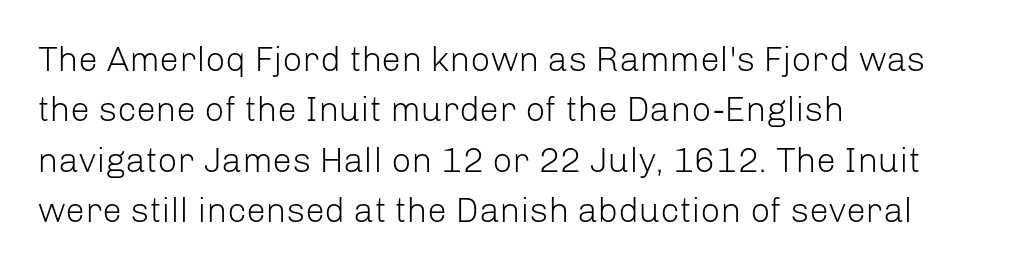
Q: Is the text bold? A: No.
Q: Is the text italic (slanted)? A: No, it is upright.
Q: Is the typeface a serif or a sans-serif typeface? A: Sans-serif.
Q: Is the text underlined? A: No.
Q: How is the paragraph aligned? A: Left-aligned.
Q: Is the spacing between letters normal or unusually wide? A: Normal.
Q: Is the spacing between lines tight, normal or loose? A: Normal.
Q: Width (condensed, normal, or wide)? A: Normal.
Q: Stroke contrast? A: Low.
Q: x-height? A: Medium.
Q: Monospaced? A: No.
